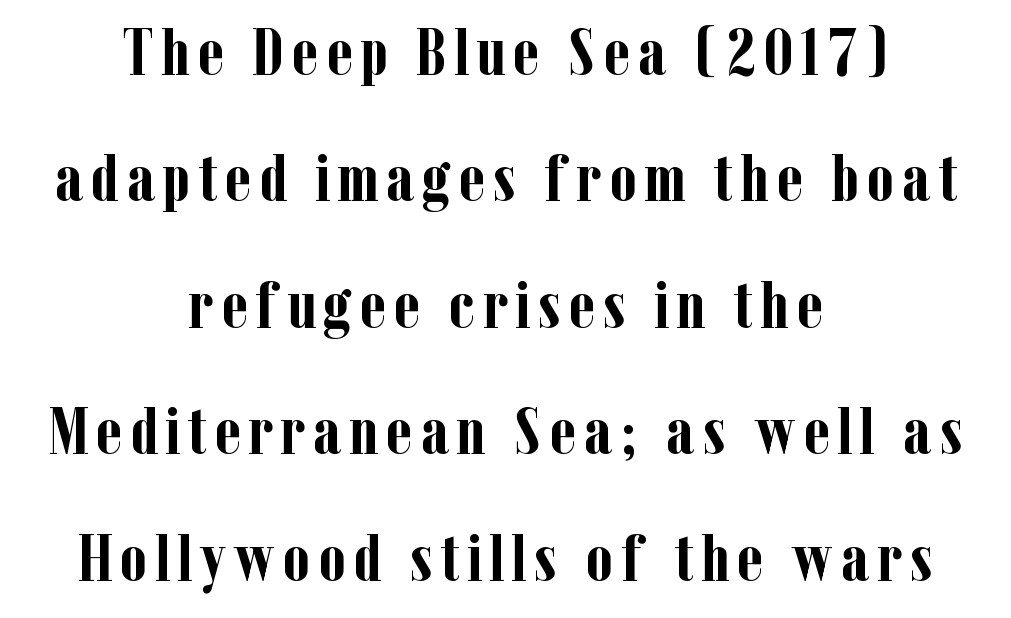
{"serif": "yes", "italic": "no", "bold": "yes", "weight": "semibold", "width": "condensed", "stroke_contrast": "low", "x_height": "medium", "monospaced": "no", "underline": "no", "align": "center", "line_spacing_ratio": 1.86, "glyph_px": 68}
